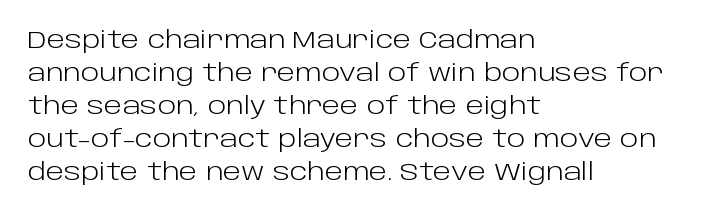
The image shows 24 px text type, upright; set left-aligned, normal line spacing (1.38x), normal letter spacing, not underlined.
